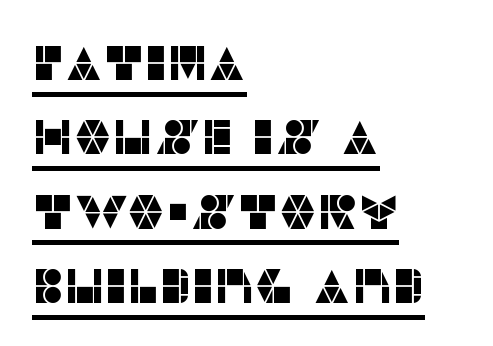
{"serif": "no", "italic": "no", "width": "normal", "stroke_contrast": "low", "x_height": "large", "monospaced": "no", "underline": "yes", "align": "left", "line_spacing": "normal", "line_spacing_ratio": 1.55, "letter_spacing": "normal", "letter_spacing_em": 0.0, "glyph_px": 48}
